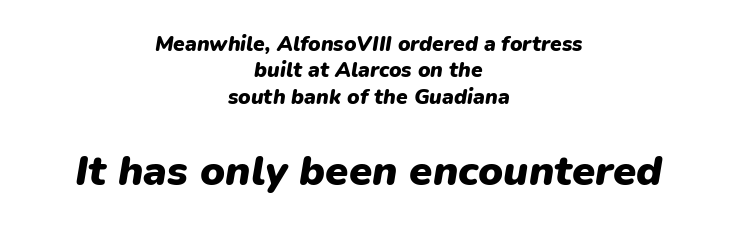
The image shows 42 px heavy type, italic (leaning right); set centered, normal line spacing (1.26x), normal letter spacing, not underlined; the second (bottom) block is 2.0x larger; low stroke contrast and a medium x-height.
